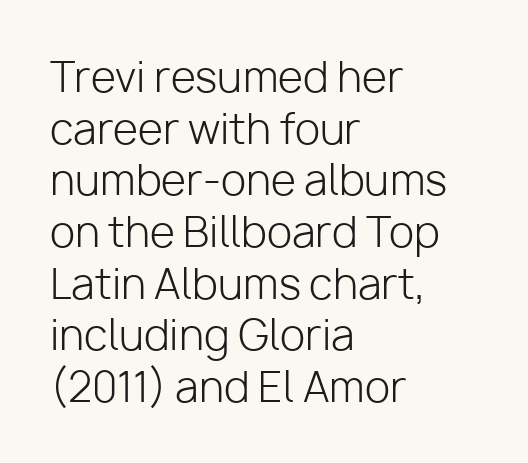
The weight tops out at a normal text grade. These lines are set flush left with a ragged right edge. Here the designer chose a conventional face with non-uniform glyph widths. Between one letter and the next there's only the usual sliver of space. Line spacing here is normal.
